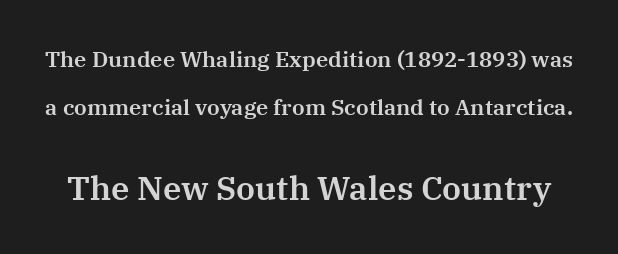
Q: Is the text italic (slanted)? A: No, it is upright.
Q: Is the typeface a serif or a sans-serif typeface? A: Serif.
Q: Is the text underlined? A: No.
Q: Is the spacing between letters normal or unusually wide? A: Normal.
Q: Is the spacing between lines tight, normal or loose? A: Loose.
Q: Which block of text is set in a larger size, the first (top) or the second (bottom)? A: The second (bottom) one.
Q: Width (condensed, normal, or wide)? A: Normal.
Q: Stroke contrast? A: Medium.
Q: x-height? A: Medium.
Q: Monospaced? A: No.
